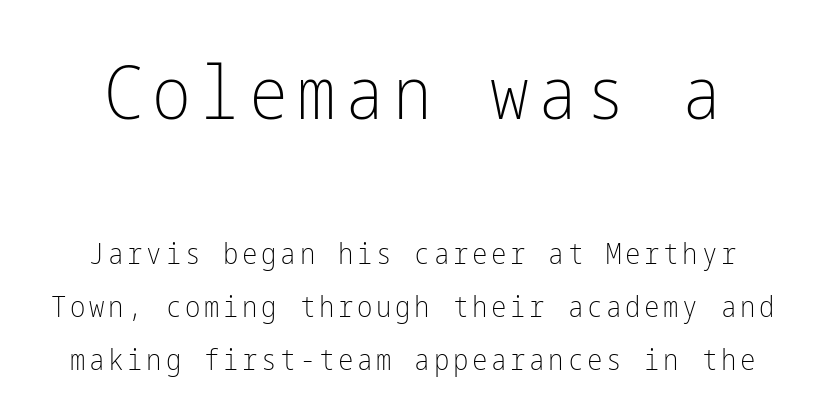
{"serif": "no", "italic": "no", "bold": "no", "weight": "light", "width": "condensed", "stroke_contrast": "low", "x_height": "medium", "underline": "no", "line_spacing_ratio": 1.84, "larger_block": "first", "size_ratio": 2.52, "glyph_px": 73}
